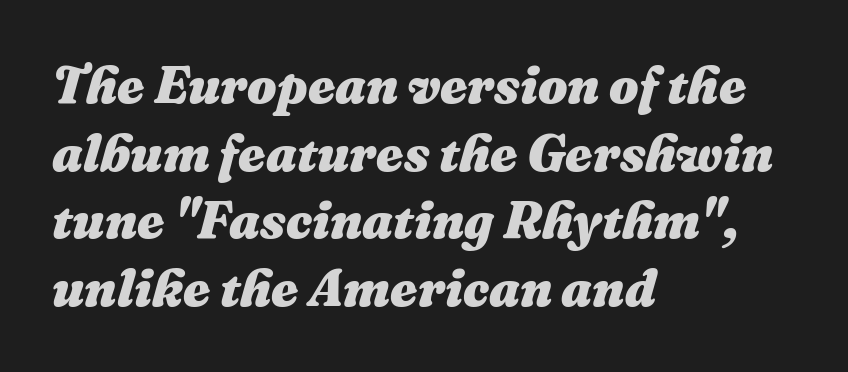
The image shows 52 px heavy type, italic (leaning right); set left-aligned, normal line spacing (1.3x), normal letter spacing, not underlined; medium stroke contrast and a medium x-height.
